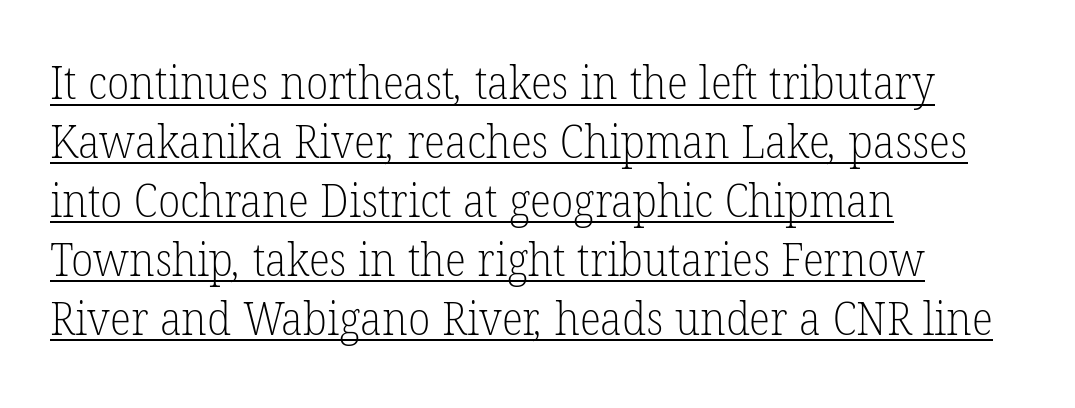
{"serif": "yes", "bold": "no", "weight": "light", "width": "normal", "stroke_contrast": "low", "x_height": "medium", "monospaced": "no", "underline": "yes", "align": "left", "line_spacing": "normal", "line_spacing_ratio": 1.31, "letter_spacing": "normal", "letter_spacing_em": 0.0, "glyph_px": 45}
